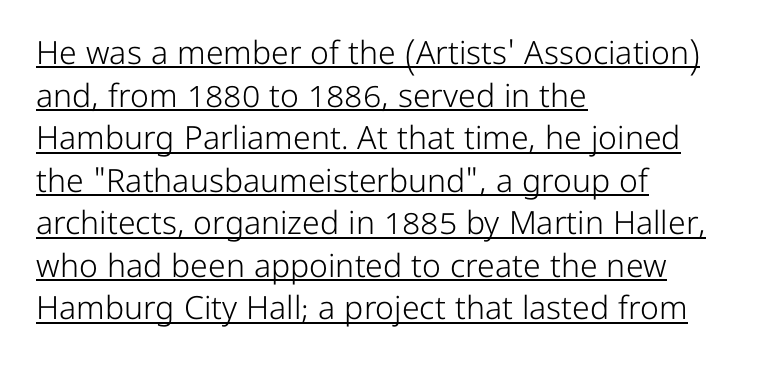
The image shows 32 px light sans-serif type, upright; set left-aligned, normal line spacing (1.33x), normal letter spacing, underlined; low stroke contrast and a medium x-height.
